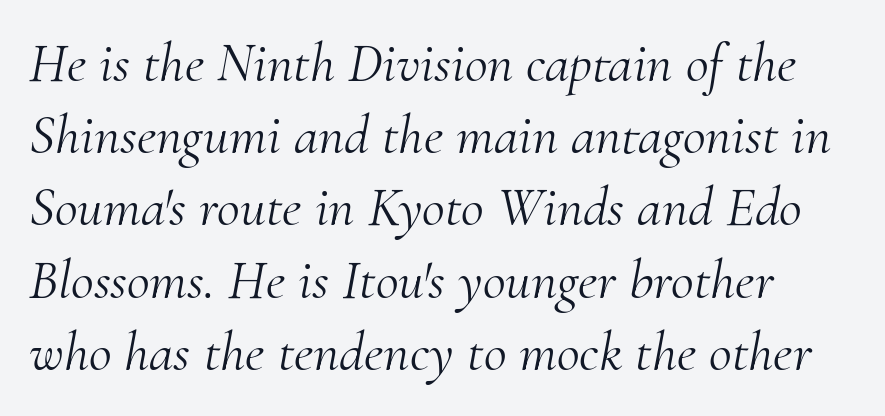
Q: Is the text bold? A: No.
Q: Is the text italic (slanted)? A: Yes, it leans right by about 10 degrees.
Q: Is the typeface a serif or a sans-serif typeface? A: Serif.
Q: Is the text underlined? A: No.
Q: Is the spacing between letters normal or unusually wide? A: Normal.
Q: Is the spacing between lines tight, normal or loose? A: Normal.
Q: Width (condensed, normal, or wide)? A: Normal.
Q: Stroke contrast? A: Medium.
Q: x-height? A: Small.
Q: Monospaced? A: No.
